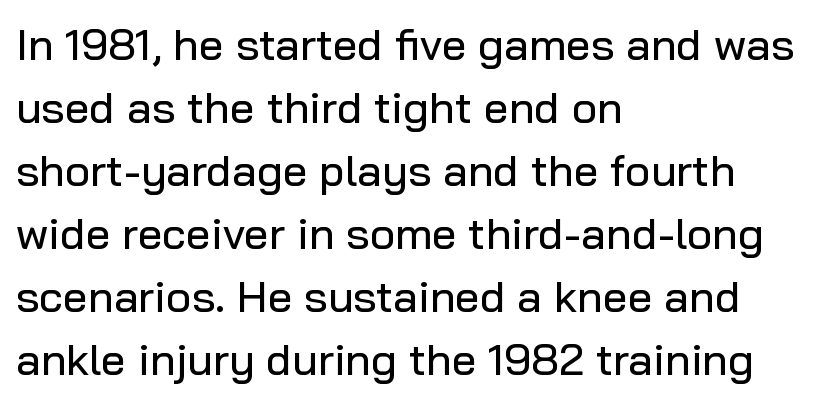
Proportional: the letters do not fall into vertical columns. This rendering features lettering with no underline. The leading is moderate, giving the passage an even texture. Ordinary non-slanted type is in use. To sum up the face: it is a sans, with no serifs. Letter spacing: default.
